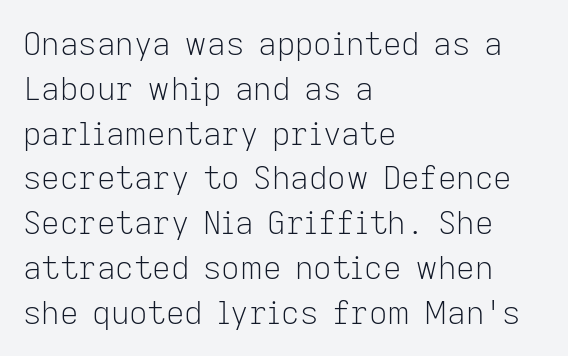
Q: Is the text bold? A: No.
Q: Is the text italic (slanted)? A: No, it is upright.
Q: Is the typeface a serif or a sans-serif typeface? A: Sans-serif.
Q: Is the text underlined? A: No.
Q: How is the paragraph aligned? A: Left-aligned.
Q: Is the spacing between letters normal or unusually wide? A: Normal.
Q: Is the spacing between lines tight, normal or loose? A: Normal.
Q: Width (condensed, normal, or wide)? A: Normal.
Q: Stroke contrast? A: Low.
Q: x-height? A: Medium.
Q: Monospaced? A: No.
